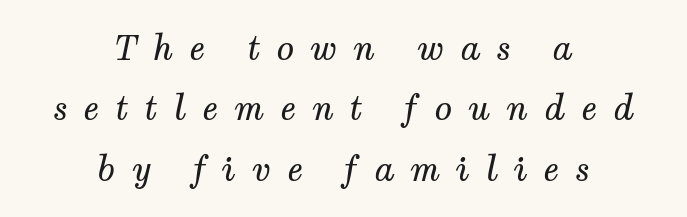
Q: Is the text bold? A: No.
Q: Is the text italic (slanted)? A: Yes, it leans right by about 12 degrees.
Q: Is the typeface a serif or a sans-serif typeface? A: Serif.
Q: Is the text underlined? A: No.
Q: How is the paragraph aligned? A: Centered.
Q: Is the spacing between letters normal or unusually wide? A: Unusually wide.
Q: Width (condensed, normal, or wide)? A: Normal.
Q: Stroke contrast? A: Medium.
Q: x-height? A: Medium.
Q: Monospaced? A: No.
